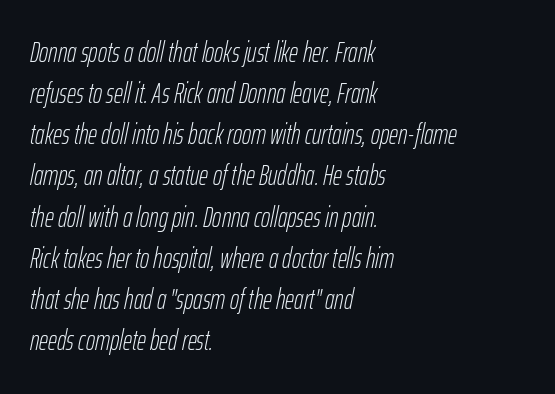
The image shows 28 px light, condensed type, italic (leaning right); set left-aligned, normal line spacing (1.47x), normal letter spacing, not underlined; low stroke contrast and a medium x-height.
